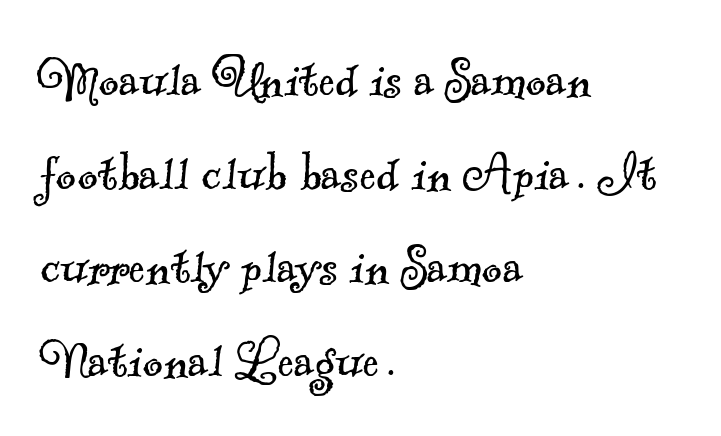
{"serif": "yes", "bold": "no", "weight": "light", "width": "normal", "x_height": "small", "monospaced": "no", "underline": "no", "align": "left", "line_spacing": "normal", "line_spacing_ratio": 1.51, "letter_spacing": "normal", "letter_spacing_em": 0.0, "glyph_px": 62}
